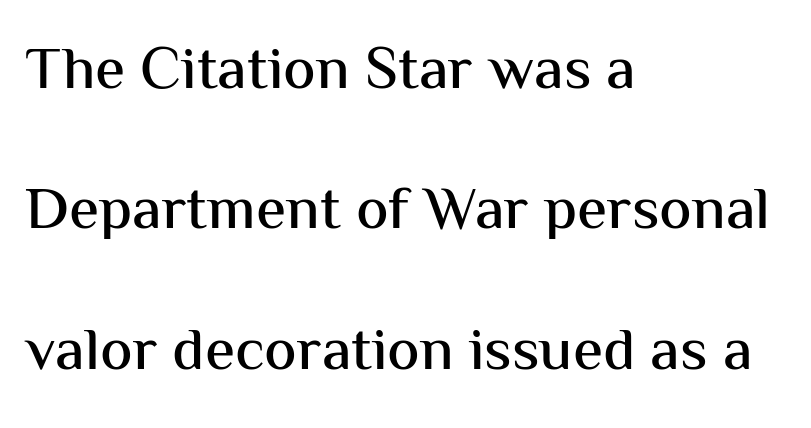
Q: Is the text italic (slanted)? A: No, it is upright.
Q: Is the typeface a serif or a sans-serif typeface? A: Sans-serif.
Q: Is the text underlined? A: No.
Q: How is the paragraph aligned? A: Left-aligned.
Q: Is the spacing between letters normal or unusually wide? A: Normal.
Q: Is the spacing between lines tight, normal or loose? A: Loose.
Q: Width (condensed, normal, or wide)? A: Normal.
Q: Stroke contrast? A: Medium.
Q: x-height? A: Medium.
Q: Monospaced? A: No.
